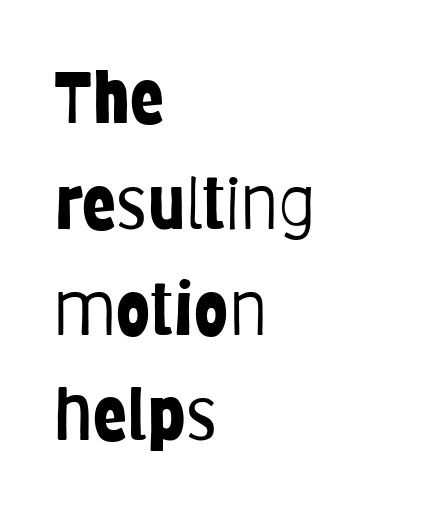
The foot of each line stays bare and open. Stroke terminals: plain, sans-serif. This is roman type, the default non-slanted kind. The lines are quadded left. A quiet, ordinary-to-light weight characterises the typeface.
